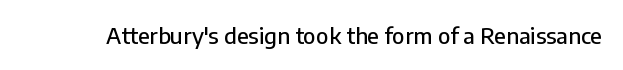
Q: Is the text italic (slanted)? A: No, it is upright.
Q: Is the text underlined? A: No.
Q: Is the spacing between letters normal or unusually wide? A: Normal.
